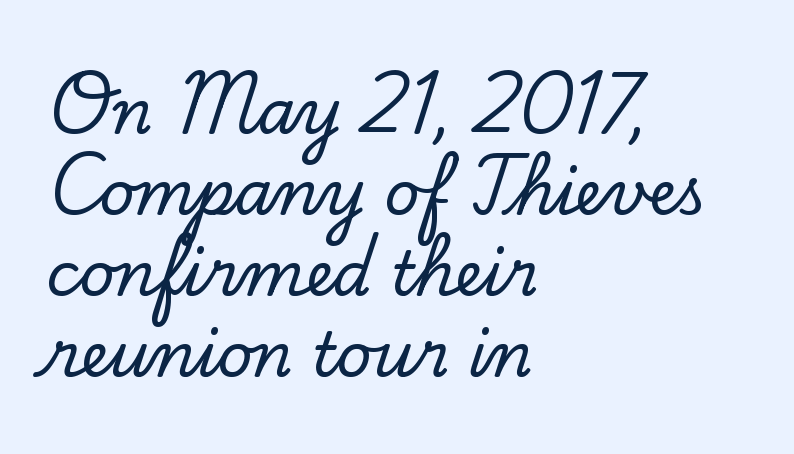
Layout note: lines flush left. You can tell from the footed stems that serif type was used. The block of text has a typical density, with ordinary space between rows. A typesetter would call this proportional, since set widths differ per character.
